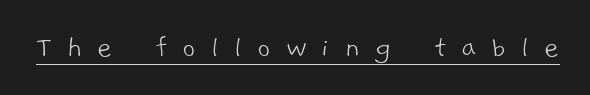
{"serif": "no", "bold": "no", "weight": "light", "width": "normal", "stroke_contrast": "low", "x_height": "medium", "monospaced": "no", "underline": "yes", "letter_spacing": "wide", "letter_spacing_em": 0.47, "glyph_px": 32}
